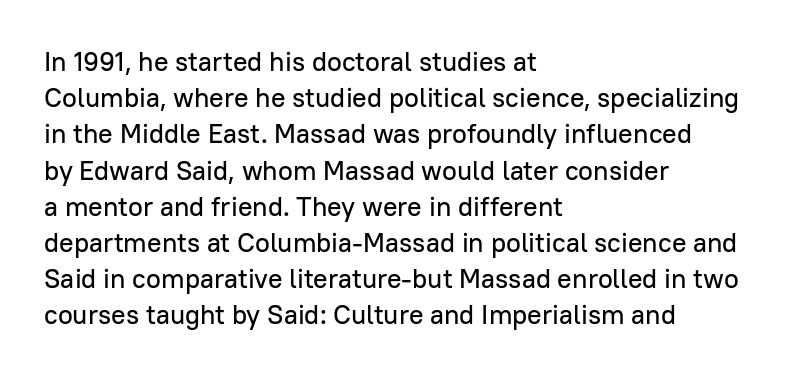
{"italic": "no", "underline": "no", "align": "left", "line_spacing": "normal", "line_spacing_ratio": 1.34, "letter_spacing": "normal", "letter_spacing_em": 0.0, "glyph_px": 27}
